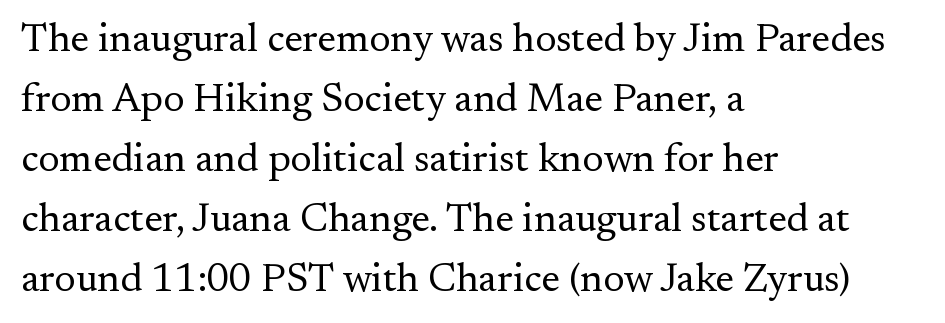
Q: Is the text bold? A: No.
Q: Is the text italic (slanted)? A: No, it is upright.
Q: Is the typeface a serif or a sans-serif typeface? A: Serif.
Q: Is the text underlined? A: No.
Q: How is the paragraph aligned? A: Left-aligned.
Q: Is the spacing between letters normal or unusually wide? A: Normal.
Q: Is the spacing between lines tight, normal or loose? A: Normal.
Q: Width (condensed, normal, or wide)? A: Normal.
Q: Stroke contrast? A: Medium.
Q: x-height? A: Small.
Q: Monospaced? A: No.
